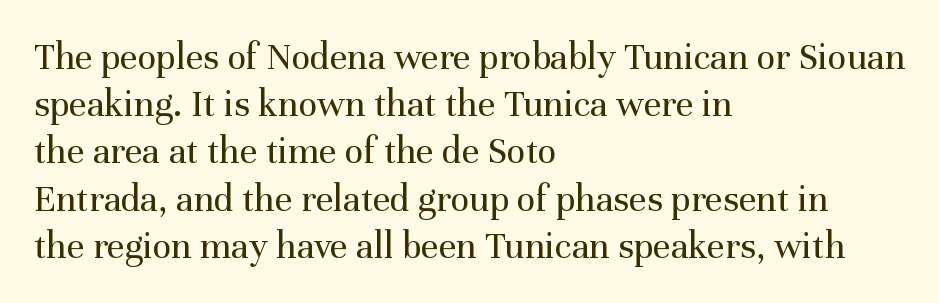
{"serif": "yes", "italic": "no", "bold": "no", "weight": "regular", "width": "normal", "stroke_contrast": "medium", "x_height": "medium", "monospaced": "no", "underline": "no", "align": "left", "line_spacing_ratio": 1.21, "letter_spacing": "normal", "letter_spacing_em": 0.0, "glyph_px": 39}
